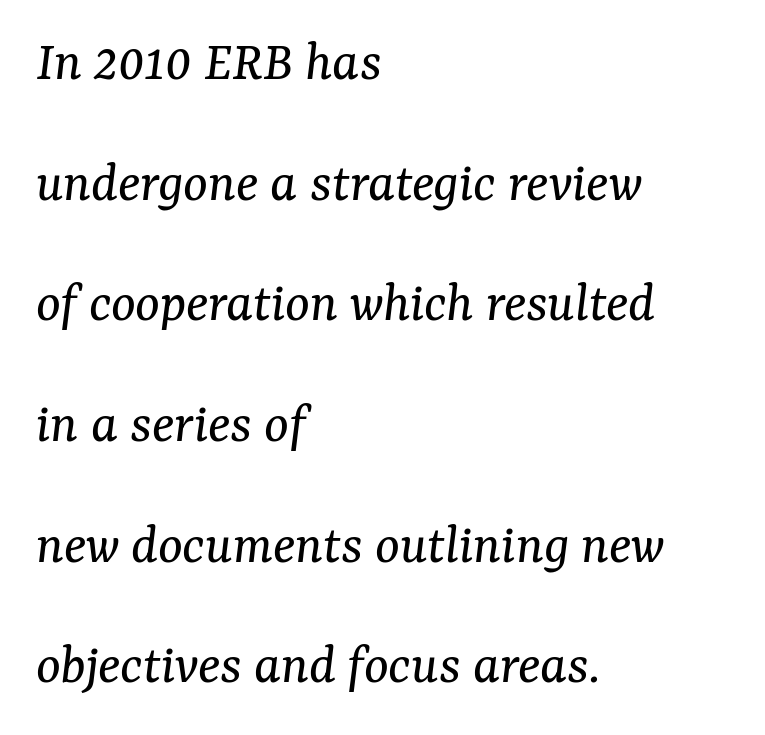
The image shows 58 px regular-weight serif type, italic (leaning right); set left-aligned, loose line spacing (2.08x), normal letter spacing, not underlined; medium stroke contrast and a medium x-height.
